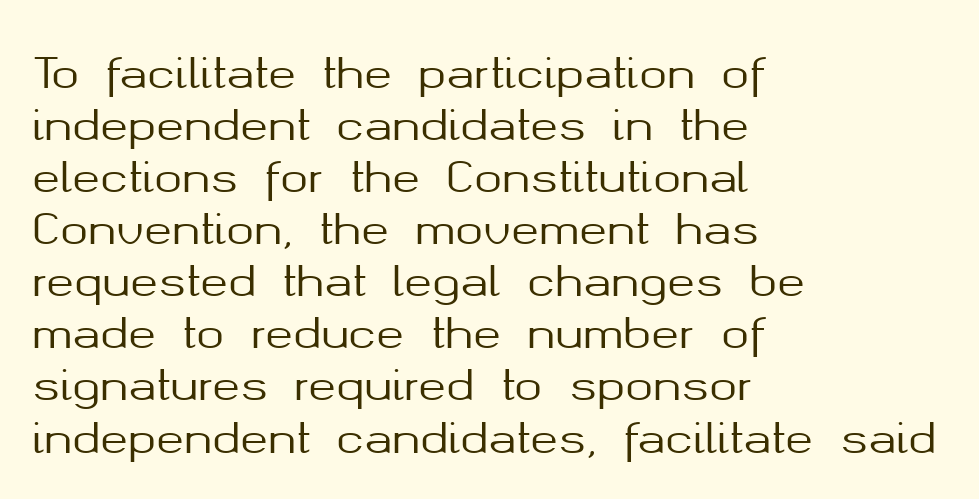
The face used here is proportionally spaced, like ordinary book or web type. The typography opts for an upright posture over an oblique one. Is the block centered? No — it sits flush against the left margin. Underline: absent.
